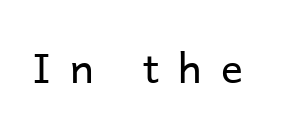
Here the designer chose a conventional face with non-uniform glyph widths. Ordinary non-slanted type is in use. Each letter's strokes conclude bluntly, with no projecting serifs. No chunkiness to these letters — they're not bold.
